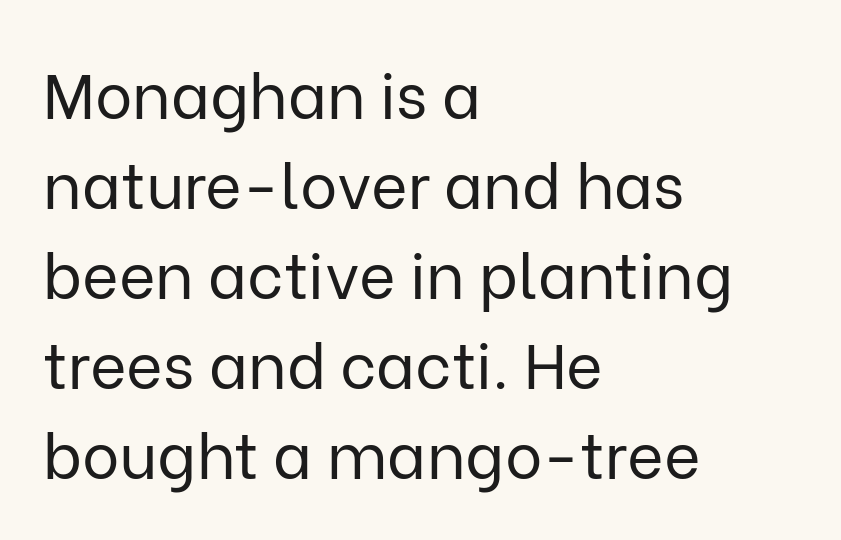
Q: Is the text bold? A: No.
Q: Is the text italic (slanted)? A: No, it is upright.
Q: Is the typeface a serif or a sans-serif typeface? A: Sans-serif.
Q: Is the text underlined? A: No.
Q: How is the paragraph aligned? A: Left-aligned.
Q: Is the spacing between letters normal or unusually wide? A: Normal.
Q: Is the spacing between lines tight, normal or loose? A: Normal.
Q: Width (condensed, normal, or wide)? A: Normal.
Q: Stroke contrast? A: Low.
Q: x-height? A: Medium.
Q: Monospaced? A: No.
